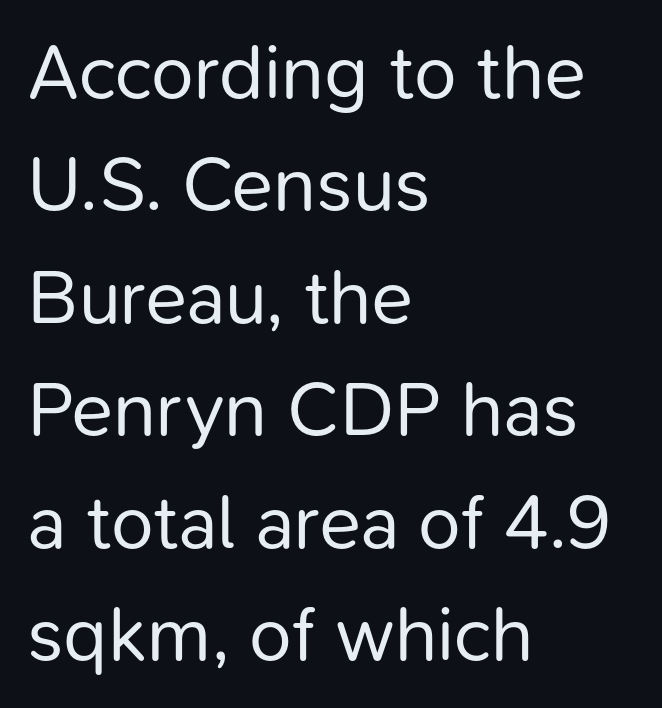
{"serif": "no", "italic": "no", "bold": "no", "weight": "regular", "width": "normal", "stroke_contrast": "low", "x_height": "medium", "monospaced": "no", "underline": "no", "align": "left", "line_spacing": "normal", "line_spacing_ratio": 1.46, "letter_spacing": "normal", "letter_spacing_em": 0.0, "glyph_px": 77}
